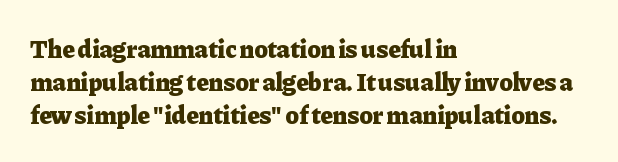
A full-strength bold gives these letters their thick strokes. The gaps between neighbouring characters are ordinary and unremarkable. The lines sit at an ordinary, default distance from one another. Descender tails drop into unmarked territory.
